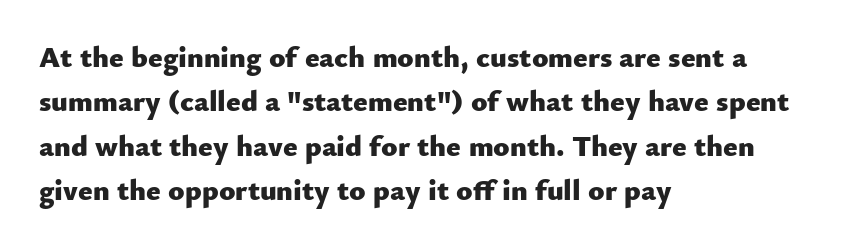
Q: Is the text bold? A: Yes.
Q: Is the text italic (slanted)? A: No, it is upright.
Q: Is the typeface a serif or a sans-serif typeface? A: Sans-serif.
Q: Is the text underlined? A: No.
Q: How is the paragraph aligned? A: Left-aligned.
Q: Is the spacing between letters normal or unusually wide? A: Normal.
Q: Is the spacing between lines tight, normal or loose? A: Normal.
Q: Width (condensed, normal, or wide)? A: Normal.
Q: Stroke contrast? A: Low.
Q: x-height? A: Small.
Q: Monospaced? A: No.
